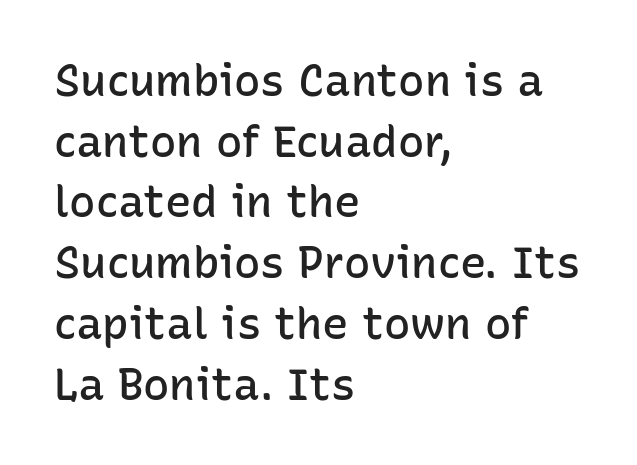
The image shows 44 px semibold sans-serif type, upright; set left-aligned, normal line spacing (1.38x), normal letter spacing, not underlined; low stroke contrast and a medium x-height.
